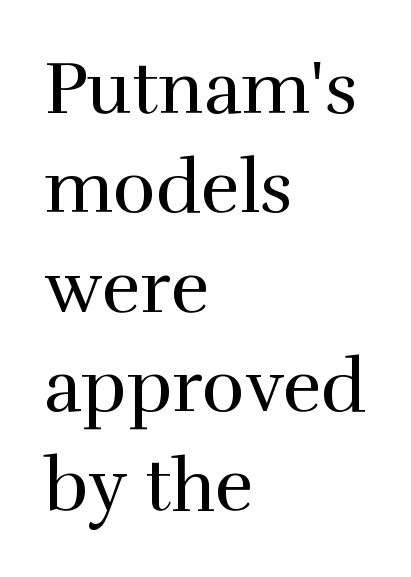
{"serif": "yes", "italic": "no", "bold": "no", "weight": "regular", "width": "normal", "stroke_contrast": "high", "x_height": "medium", "monospaced": "no", "underline": "no", "align": "left", "line_spacing": "normal", "line_spacing_ratio": 1.36, "letter_spacing": "normal", "letter_spacing_em": 0.0, "glyph_px": 73}
